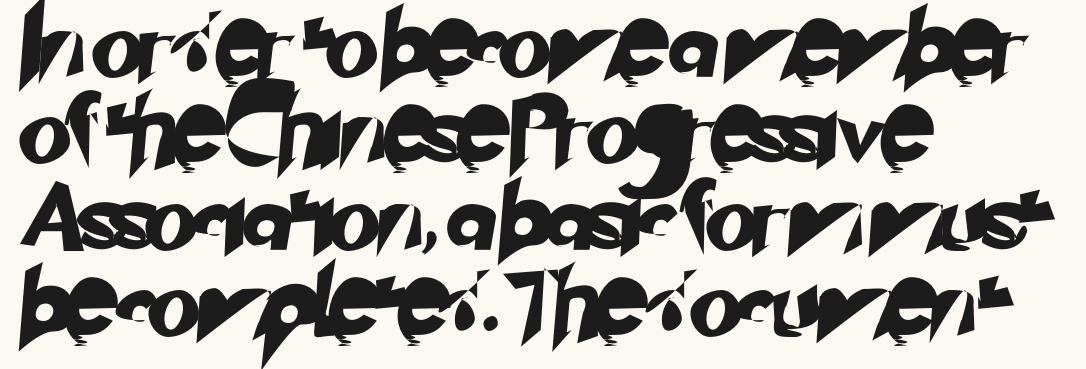
Q: Is the typeface a serif or a sans-serif typeface? A: Sans-serif.
Q: Is the text underlined? A: No.
Q: How is the paragraph aligned? A: Left-aligned.
Q: Is the spacing between letters normal or unusually wide? A: Normal.
Q: Is the spacing between lines tight, normal or loose? A: Normal.
Q: Width (condensed, normal, or wide)? A: Normal.
Q: Stroke contrast? A: Low.
Q: x-height? A: Small.
Q: Monospaced? A: No.
